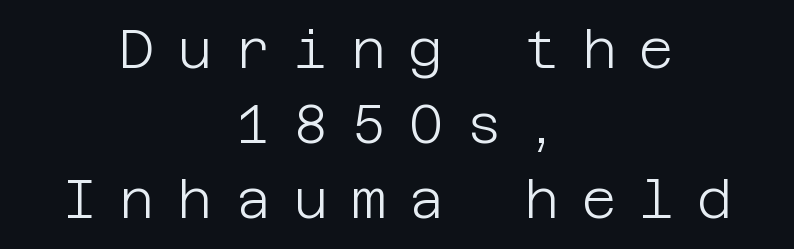
Interline gaps are of average width in this sample. You could only call the tracking loose — the letters float apart. The face used here is a sans, in the tradition of grotesques and geometrics. Casual observation: everything's sitting right in the middle. Check under the words: just untouched page. Designer's note — italics off, roman on.
